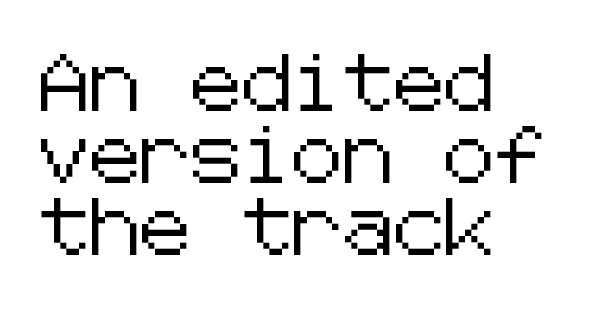
The rendering shows plain stroke endings on the letterforms — a sans-serif design. If you measured baseline to baseline, you'd find a middling distance. Casual observation: everything's shoved over to the left. Short note: letters normally spaced.
